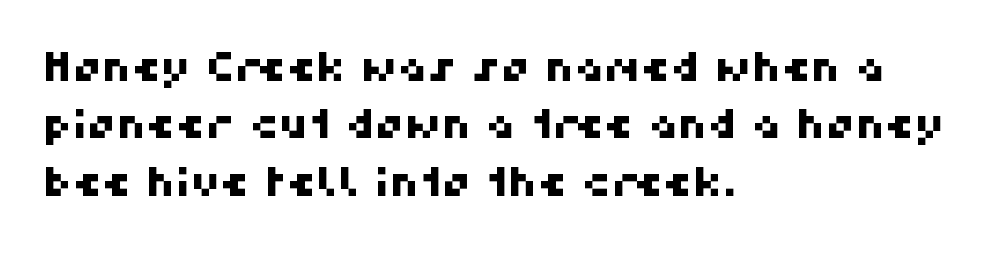
{"serif": "no", "width": "normal", "stroke_contrast": "high", "x_height": "medium", "monospaced": "no", "underline": "no", "align": "left", "line_spacing": "normal", "line_spacing_ratio": 1.4, "letter_spacing": "normal", "letter_spacing_em": 0.0, "glyph_px": 41}
